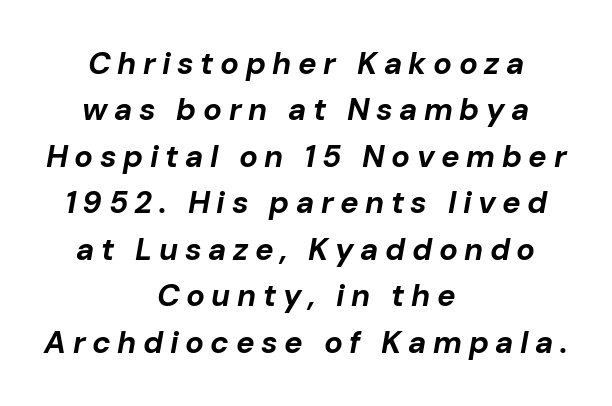
{"italic": "yes", "lean": "right", "slant_degrees": 10, "bold": "yes", "weight": "bold", "width": "normal", "stroke_contrast": "low", "x_height": "medium", "monospaced": "no", "underline": "no", "align": "center", "line_spacing": "normal", "line_spacing_ratio": 1.5, "letter_spacing": "wide", "letter_spacing_em": 0.21, "glyph_px": 31}
